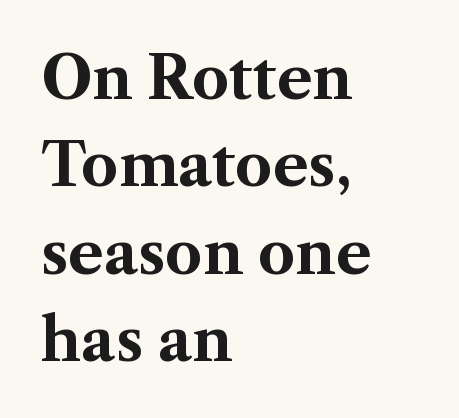
Q: Is the text bold? A: Yes.
Q: Is the text italic (slanted)? A: No, it is upright.
Q: Is the typeface a serif or a sans-serif typeface? A: Serif.
Q: Is the text underlined? A: No.
Q: How is the paragraph aligned? A: Left-aligned.
Q: Is the spacing between letters normal or unusually wide? A: Normal.
Q: Is the spacing between lines tight, normal or loose? A: Normal.
Q: Width (condensed, normal, or wide)? A: Normal.
Q: Stroke contrast? A: Medium.
Q: x-height? A: Medium.
Q: Monospaced? A: No.
